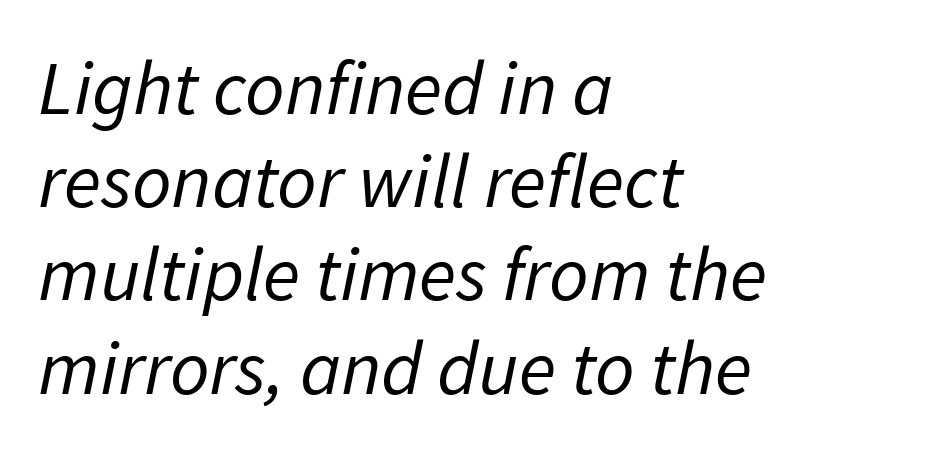
Is this a fixed-width face? No — the glyphs have proportional, varying widths. Compared with ordinary roman type, these characters are visibly tilted. The baseline area is clear. The horizontal fit of the characters is conventional and even. The typesetting does not lean heavy: it is not bold.
